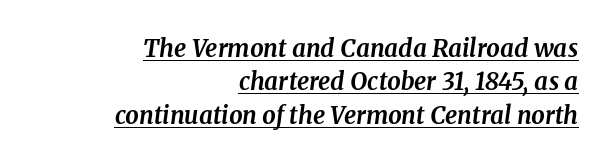
Q: Is the text bold? A: Yes.
Q: Is the text italic (slanted)? A: Yes, it leans right by about 8 degrees.
Q: Is the text underlined? A: Yes.
Q: How is the paragraph aligned? A: Right-aligned.
Q: Is the spacing between letters normal or unusually wide? A: Normal.
Q: Is the spacing between lines tight, normal or loose? A: Normal.
